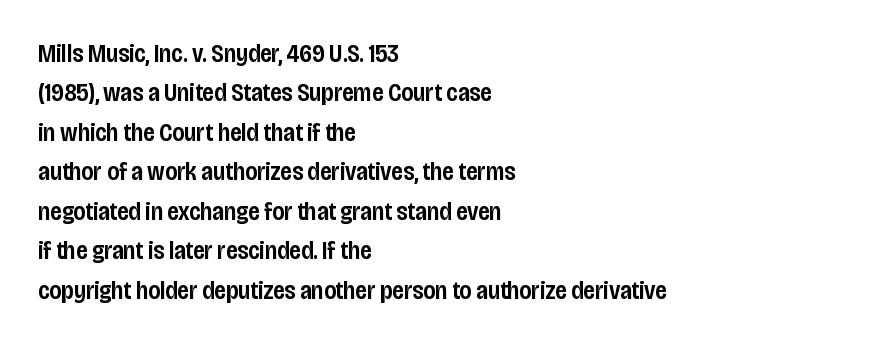
Q: Is the text bold? A: Semi-bold.
Q: Is the text italic (slanted)? A: No, it is upright.
Q: Is the text underlined? A: No.
Q: How is the paragraph aligned? A: Left-aligned.
Q: Is the spacing between letters normal or unusually wide? A: Normal.
Q: Is the spacing between lines tight, normal or loose? A: Normal.
